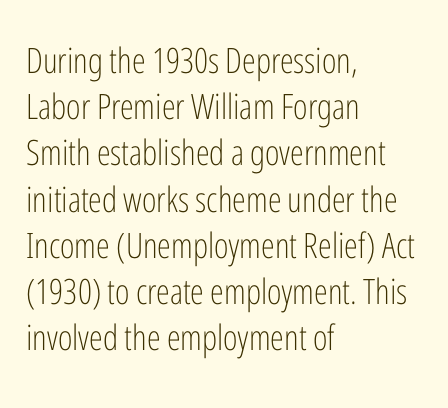
This reads as an unemphasized weight, regular at the heaviest. Underline: absent. Is the letter spacing exaggerated? No — it looks like the ordinary default. Layout note: lines flush left. Nope, not italic — everything's standing straight. Classification — sans serif.
